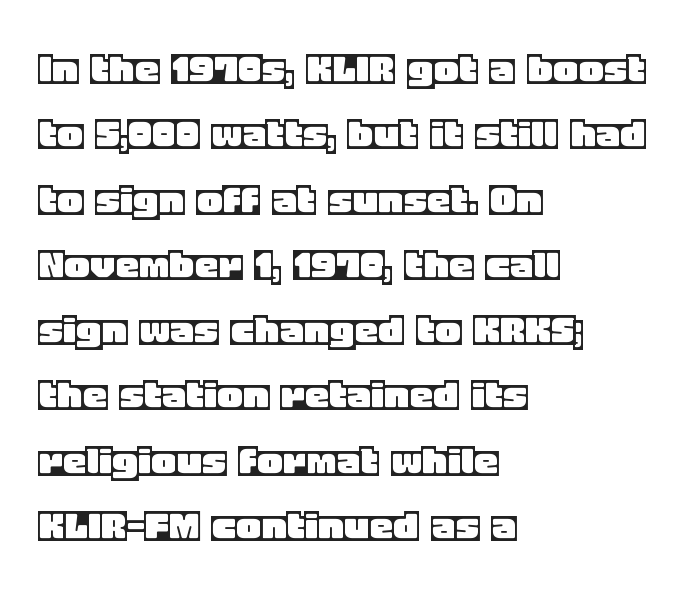
Does the lettering tilt? It doesn't — this is upright. A classic flush-left, rag-right setting is used for this passage. Evenly set lines give the paragraph a standard silhouette. Rule under the text: the space is simply empty.
